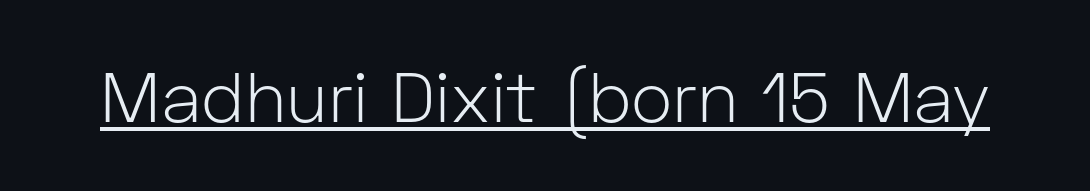
{"serif": "no", "italic": "no", "bold": "no", "weight": "light", "width": "normal", "stroke_contrast": "low", "x_height": "medium", "monospaced": "no", "underline": "yes", "letter_spacing": "normal", "letter_spacing_em": 0.0, "glyph_px": 70}
